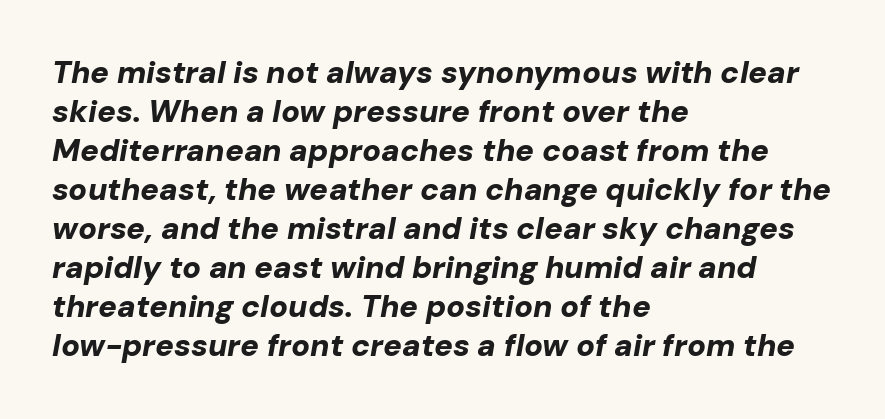
{"italic": "yes", "lean": "right", "slant_degrees": 10, "bold": "yes", "weight": "bold", "width": "normal", "stroke_contrast": "low", "x_height": "medium", "monospaced": "no", "underline": "no", "align": "left", "line_spacing": "normal", "line_spacing_ratio": 1.26, "letter_spacing": "normal", "letter_spacing_em": 0.0, "glyph_px": 31}
